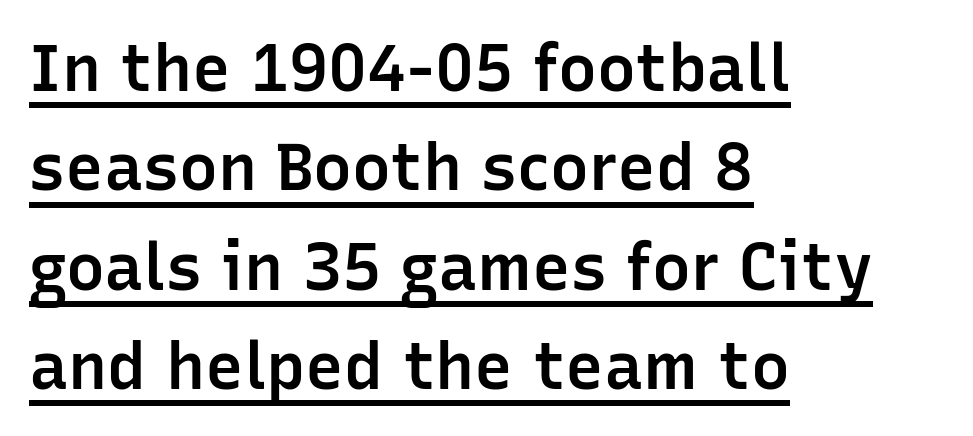
Type style note: lacks serifs. The characters look somewhat weighty, a semibold short of true bold. Proportional: the letters do not fall into vertical columns. The typography opts for an upright posture over an oblique one. This is underlined copy, the kind a proofreader might mark for attention.
